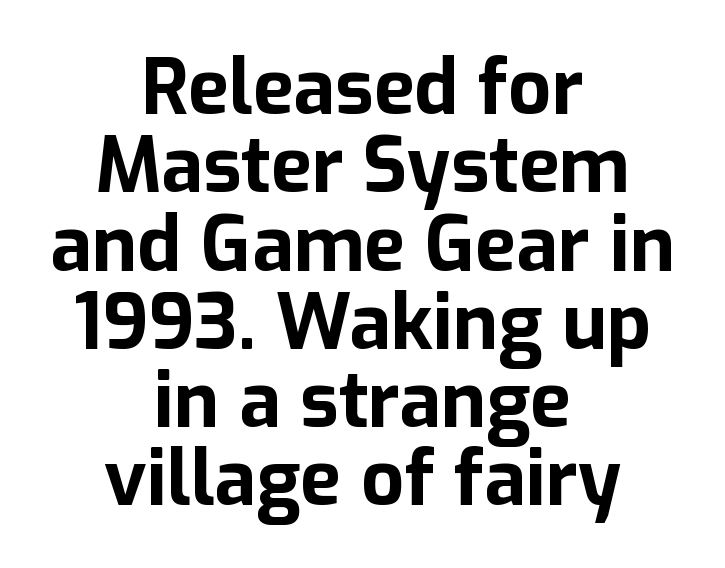
The image shows 76 px bold sans-serif type, upright; set centered, tight line spacing (1.03x), normal letter spacing, not underlined; low stroke contrast and a medium x-height.
